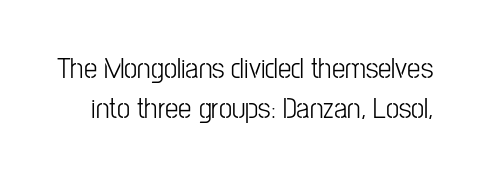
Q: Is the text bold? A: No.
Q: Is the text italic (slanted)? A: No, it is upright.
Q: Is the typeface a serif or a sans-serif typeface? A: Sans-serif.
Q: Is the text underlined? A: No.
Q: Is the spacing between letters normal or unusually wide? A: Normal.
Q: Is the spacing between lines tight, normal or loose? A: Normal.
Q: Width (condensed, normal, or wide)? A: Condensed.
Q: Stroke contrast? A: Low.
Q: x-height? A: Medium.
Q: Monospaced? A: No.
